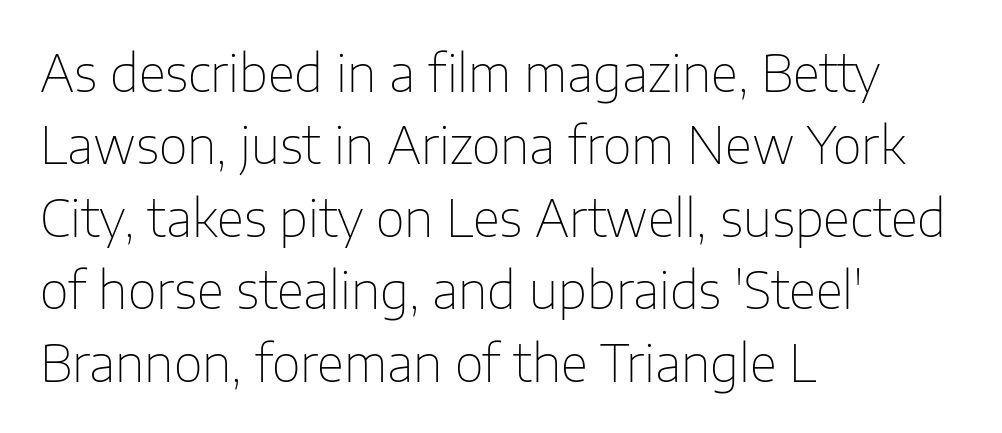
Lines of text with bare space underneath. In terms of leading, this rendering sits right in the middle. One-word summary of the alignment: left. Proportional: the letters do not fall into vertical columns. Notice how the stems are strictly vertical — no italics here.
